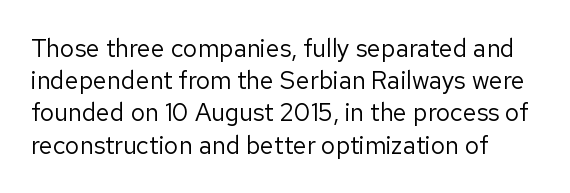
These lines keep a tight, regular rhythm from letter to letter. This sample is left-justified, so line endings fall wherever the words run out. The space between consecutive lines is moderate. Do the letters lean? They stand straight. The passage shown is not underscored anywhere. Stems and bowls with no extra thickness — not bold.
